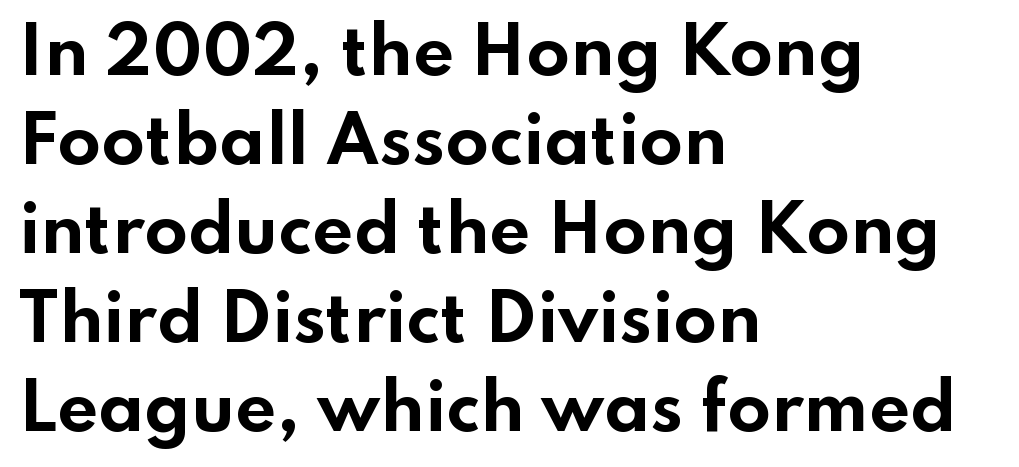
The baseline area is clear. Italic: no, the glyphs are upright roman. A classic flush-left, rag-right setting is used for this passage. Default kerning and tracking; the words read as compact shapes.
